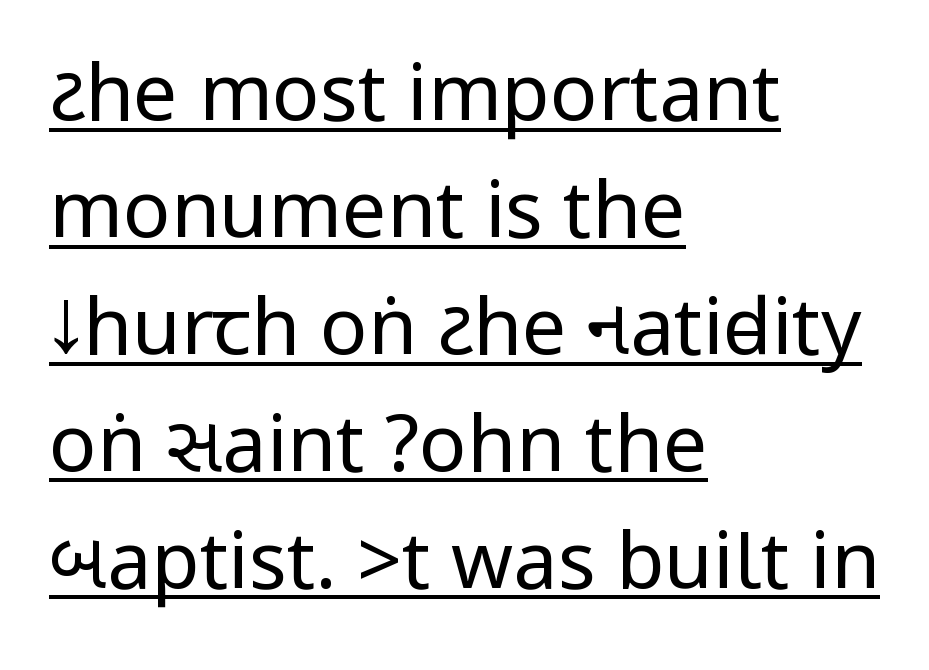
{"serif": "no", "italic": "no", "bold": "no", "weight": "regular", "width": "condensed", "stroke_contrast": "low", "underline": "yes", "align": "left", "line_spacing": "normal", "line_spacing_ratio": 1.48, "letter_spacing": "normal", "letter_spacing_em": 0.0, "glyph_px": 79}
